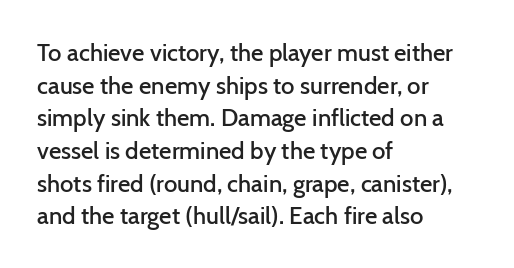
The image shows 24 px text type, upright; set left-aligned, normal line spacing (1.36x), normal letter spacing, not underlined.
